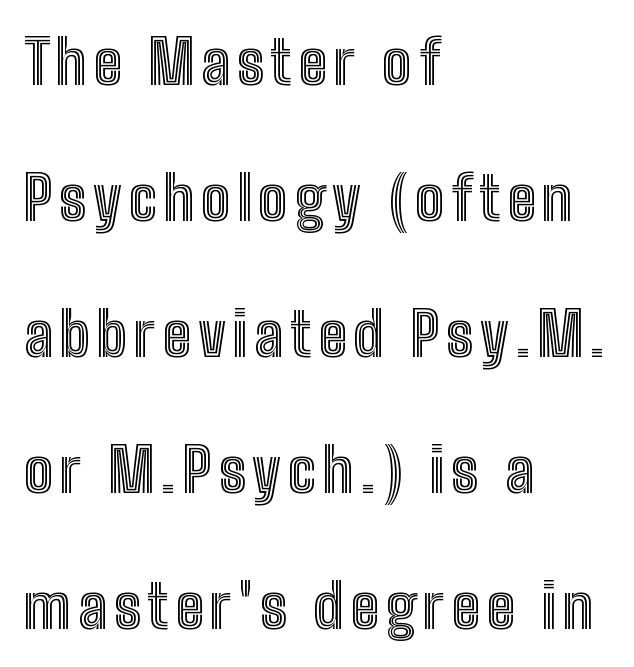
{"italic": "no", "width": "condensed", "x_height": "medium", "monospaced": "no", "underline": "no", "align": "left", "line_spacing": "loose", "line_spacing_ratio": 2.23, "glyph_px": 61}
